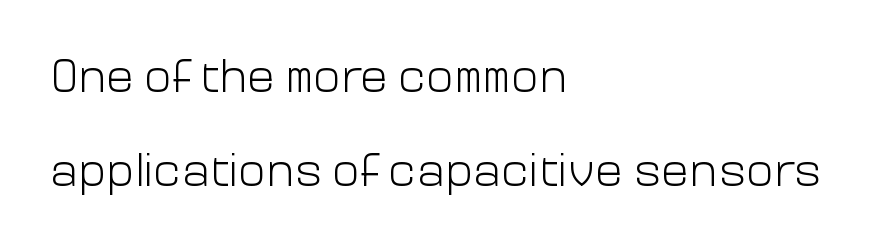
Q: Is the text bold? A: No.
Q: Is the text italic (slanted)? A: No, it is upright.
Q: Is the typeface a serif or a sans-serif typeface? A: Sans-serif.
Q: Is the text underlined? A: No.
Q: How is the paragraph aligned? A: Left-aligned.
Q: Is the spacing between letters normal or unusually wide? A: Normal.
Q: Is the spacing between lines tight, normal or loose? A: Loose.
Q: Width (condensed, normal, or wide)? A: Normal.
Q: Stroke contrast? A: Low.
Q: x-height? A: Medium.
Q: Monospaced? A: No.
